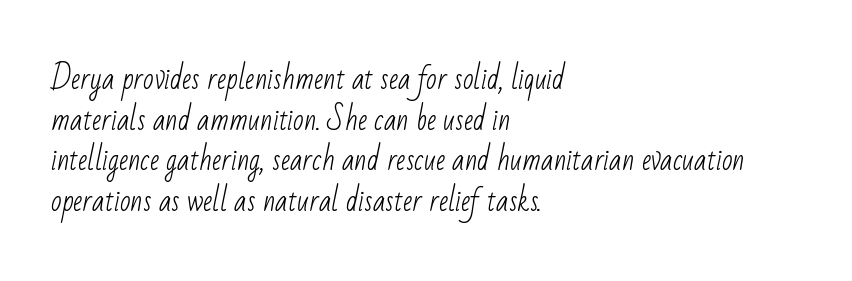
{"serif": "no", "bold": "no", "weight": "light", "width": "condensed", "stroke_contrast": "low", "x_height": "small", "monospaced": "no", "underline": "no", "align": "left", "line_spacing": "normal", "line_spacing_ratio": 1.45, "letter_spacing": "normal", "letter_spacing_em": 0.0, "glyph_px": 28}
